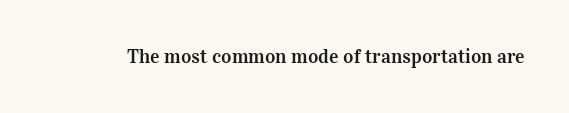
The image shows 20 px text type, upright; set normal letter spacing, not underlined.
